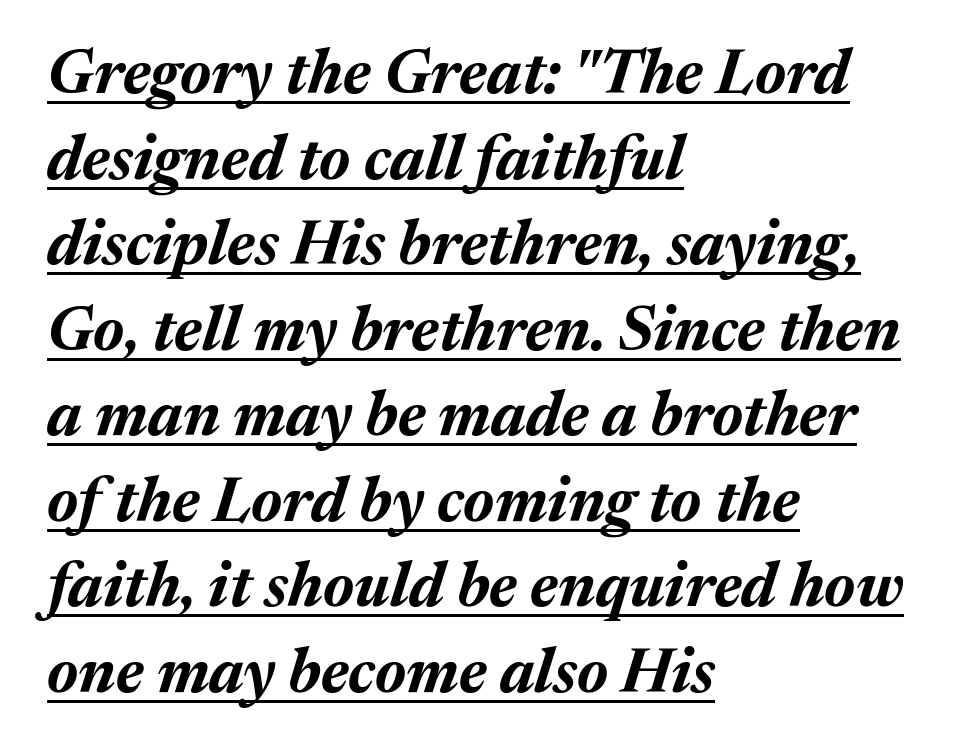
{"italic": "yes", "lean": "right", "slant_degrees": 17, "bold": "yes", "weight": "bold", "width": "normal", "stroke_contrast": "medium", "x_height": "medium", "monospaced": "no", "underline": "yes", "align": "left", "line_spacing": "normal", "line_spacing_ratio": 1.38, "letter_spacing": "normal", "letter_spacing_em": 0.0, "glyph_px": 62}
